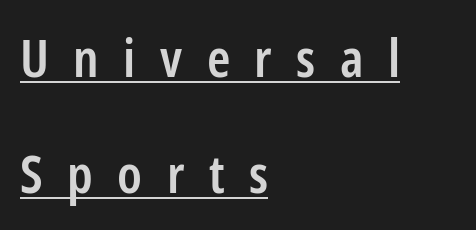
The image shows 53 px semibold, condensed sans-serif type, upright; set left-aligned, loose line spacing (2.19x), unusually wide letter spacing (+0.46 em), underlined; low stroke contrast and a medium x-height.
